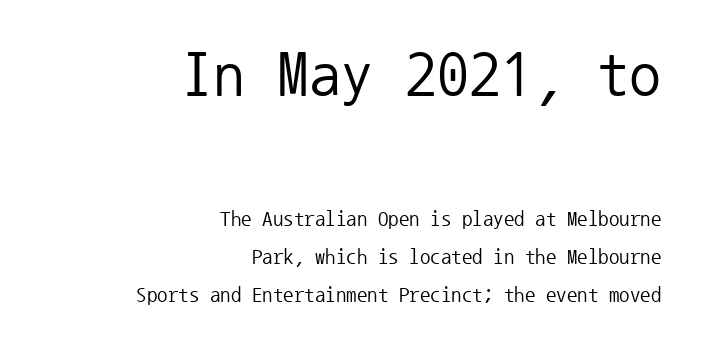
{"serif": "no", "italic": "no", "bold": "no", "weight": "regular", "width": "normal", "stroke_contrast": "low", "x_height": "medium", "monospaced": "yes", "underline": "no", "align": "right", "line_spacing_ratio": 1.81, "letter_spacing": "normal", "letter_spacing_em": 0.0, "larger_block": "first", "size_ratio": 3.05, "glyph_px": 64}
